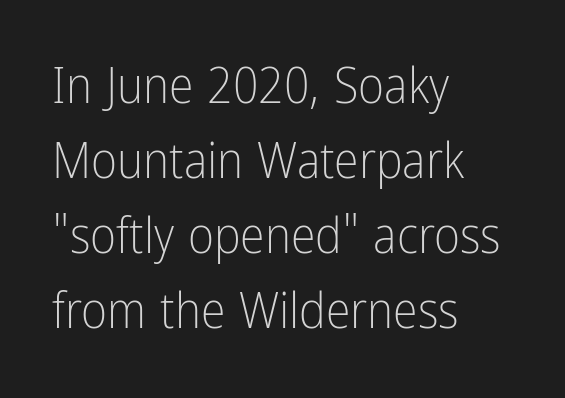
{"serif": "no", "italic": "no", "bold": "no", "weight": "light", "width": "condensed", "stroke_contrast": "low", "x_height": "medium", "monospaced": "no", "underline": "no", "align": "left", "line_spacing": "normal", "line_spacing_ratio": 1.5, "letter_spacing": "normal", "letter_spacing_em": 0.0, "glyph_px": 50}
